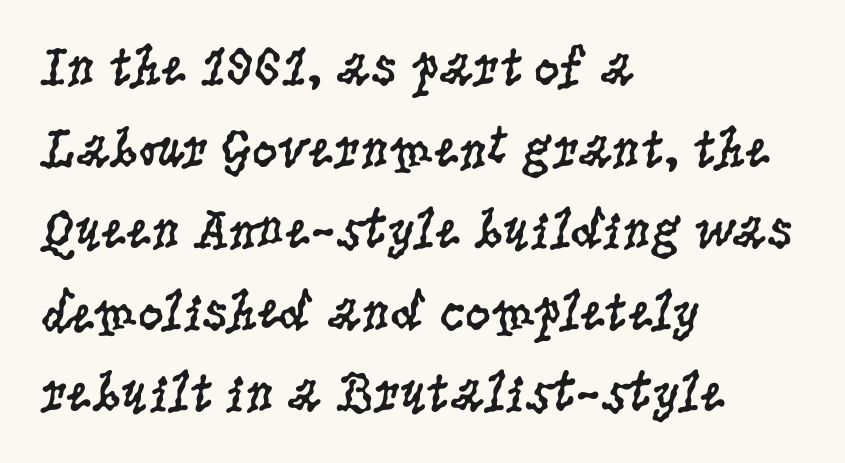
Standard letterfit; no display-style spreading of the glyphs. Little horizontal feet cap the strokes, marking this as serif type. Summary of vertical rhythm: regular, with standard interline spacing. These glyphs show unthickened strokes, regular width or finer. The paragraph shown leans on its left margin.
